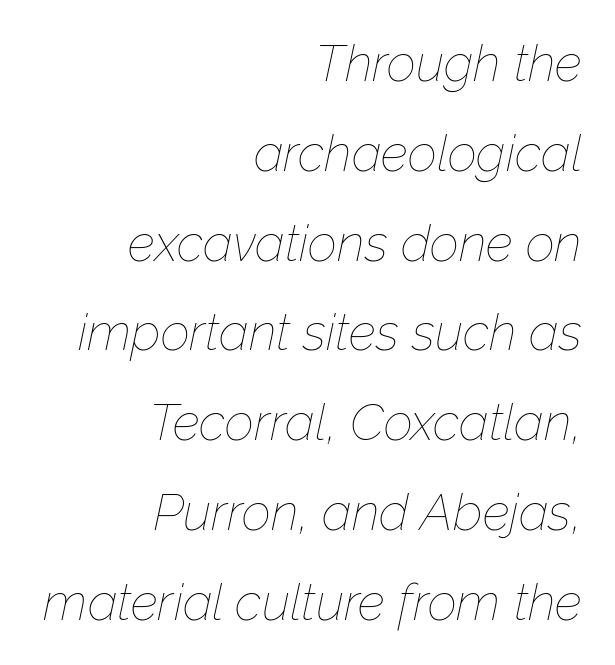
Here the glyphs are tracked normally, forming tight word shapes. The text carries the slant typical of an italic or oblique font. The letterforms sit at book weight or below. The setting favours the right margin, as signatures and pull-quotes sometimes do. Glance below the letters and you will spot only blank space. This sample has the flowing, uneven cadence of proportional lettering.
